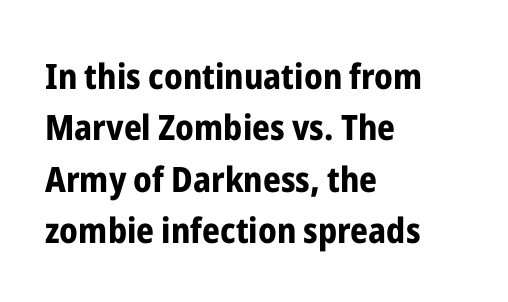
The image shows 35 px bold, condensed sans-serif type, upright; set left-aligned, normal line spacing (1.47x), normal letter spacing, not underlined; low stroke contrast and a medium x-height.
